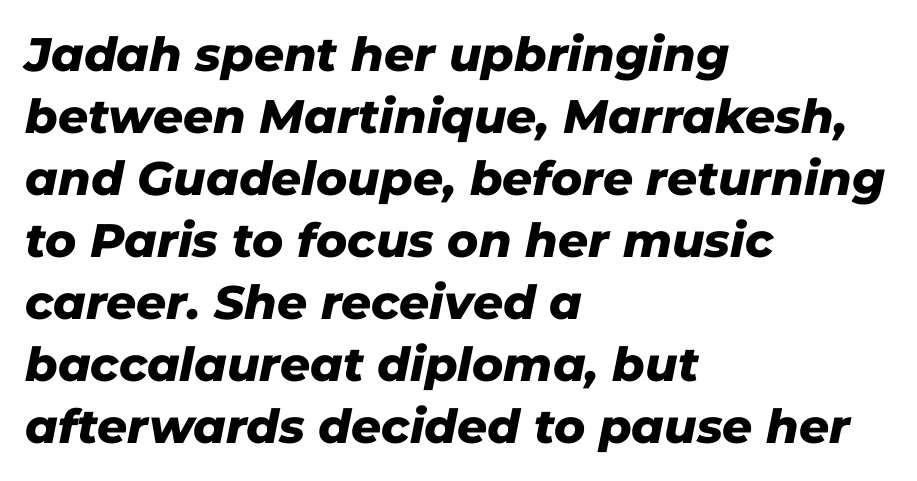
Q: Is the text bold? A: Yes.
Q: Is the text italic (slanted)? A: Yes, it leans right by about 11 degrees.
Q: Is the text underlined? A: No.
Q: How is the paragraph aligned? A: Left-aligned.
Q: Is the spacing between letters normal or unusually wide? A: Normal.
Q: Is the spacing between lines tight, normal or loose? A: Normal.
Q: Width (condensed, normal, or wide)? A: Normal.
Q: Stroke contrast? A: Low.
Q: x-height? A: Medium.
Q: Monospaced? A: No.
